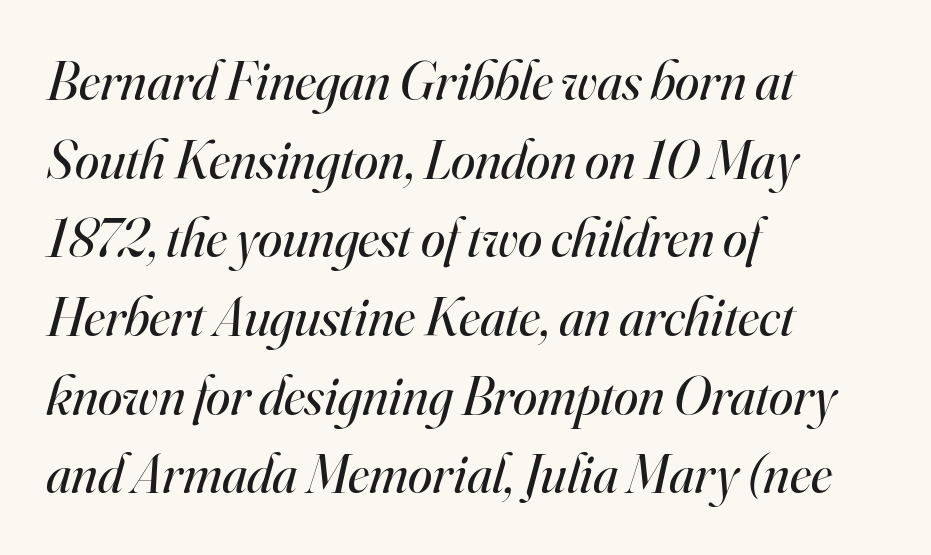
The image shows 55 px regular-weight serif type, italic (leaning right); set left-aligned, normal line spacing (1.43x), normal letter spacing, not underlined; high stroke contrast and a small x-height.
